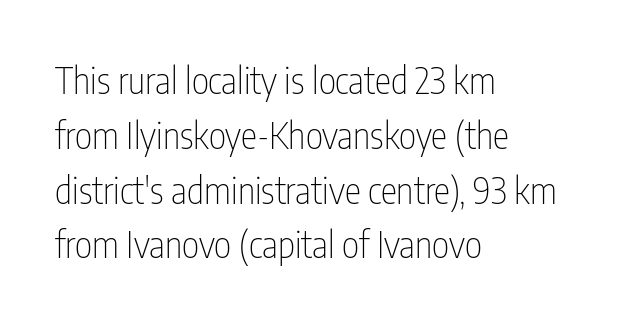
The image shows 37 px thin, condensed sans-serif type, upright; set left-aligned, normal line spacing (1.48x), normal letter spacing, not underlined; low stroke contrast and a medium x-height.
